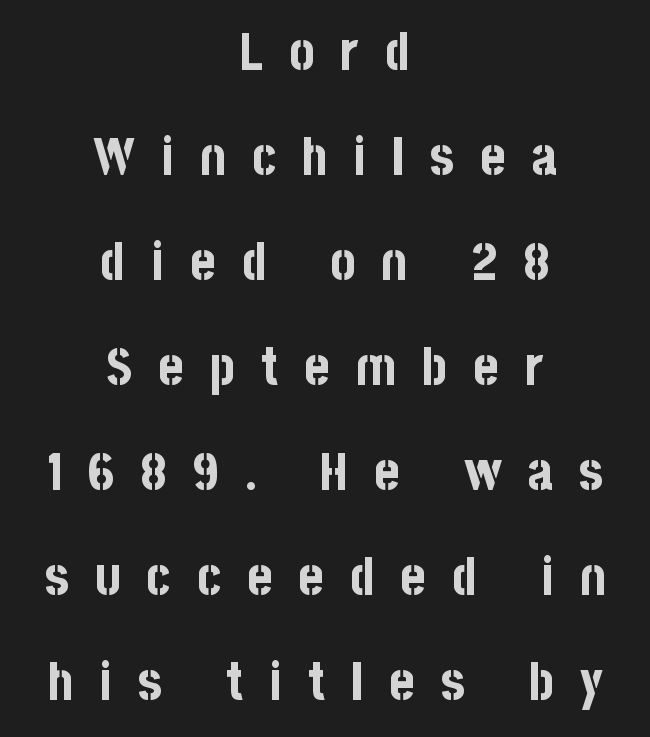
{"serif": "no", "italic": "no", "bold": "yes", "weight": "bold", "width": "condensed", "stroke_contrast": "low", "x_height": "large", "monospaced": "no", "underline": "no", "align": "center", "line_spacing": "loose", "line_spacing_ratio": 1.98, "letter_spacing": "wide", "letter_spacing_em": 0.49, "glyph_px": 53}
